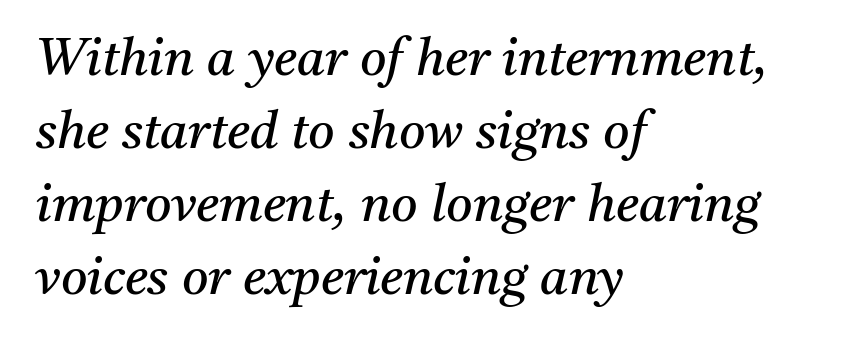
{"serif": "yes", "italic": "yes", "lean": "right", "slant_degrees": 11, "bold": "no", "weight": "regular", "width": "normal", "stroke_contrast": "medium", "x_height": "medium", "monospaced": "no", "underline": "no", "align": "left", "line_spacing": "normal", "line_spacing_ratio": 1.43, "letter_spacing": "normal", "letter_spacing_em": 0.0, "glyph_px": 51}
